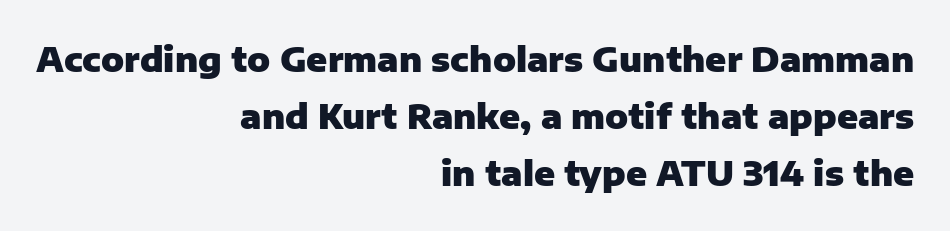
The image shows 34 px heavy sans-serif type, upright; set right-aligned, normal line spacing (1.68x), normal letter spacing, not underlined; low stroke contrast and a medium x-height.
